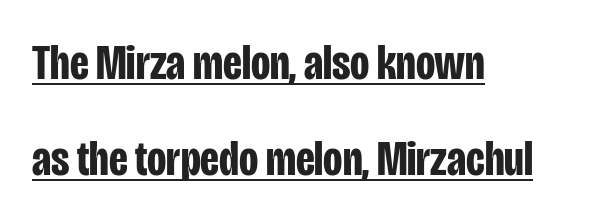
Q: Is the text bold? A: Yes.
Q: Is the text italic (slanted)? A: No, it is upright.
Q: Is the typeface a serif or a sans-serif typeface? A: Sans-serif.
Q: Is the text underlined? A: Yes.
Q: How is the paragraph aligned? A: Left-aligned.
Q: Is the spacing between letters normal or unusually wide? A: Normal.
Q: Is the spacing between lines tight, normal or loose? A: Loose.
Q: Width (condensed, normal, or wide)? A: Condensed.
Q: Stroke contrast? A: Low.
Q: x-height? A: Large.
Q: Monospaced? A: No.
